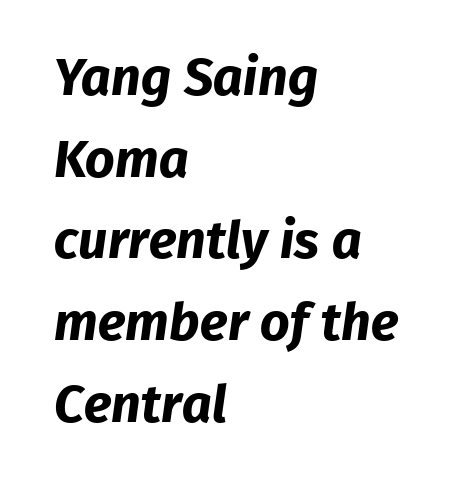
{"serif": "no", "bold": "yes", "weight": "bold", "width": "normal", "stroke_contrast": "low", "x_height": "medium", "monospaced": "no", "underline": "no", "align": "left", "line_spacing": "normal", "line_spacing_ratio": 1.57, "letter_spacing": "normal", "letter_spacing_em": 0.0, "glyph_px": 52}
